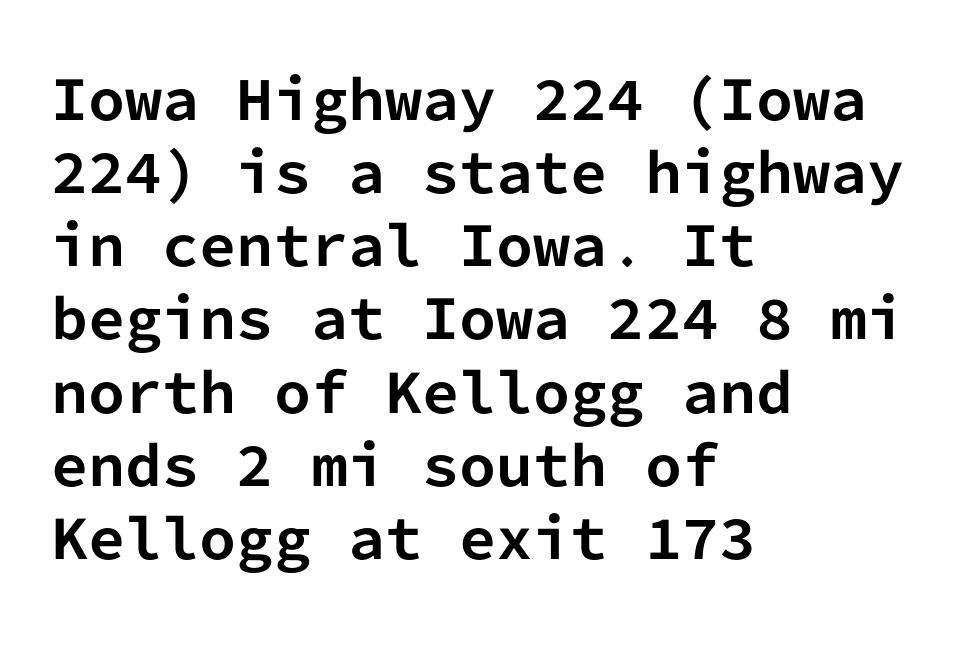
Q: Is the text bold? A: Yes.
Q: Is the text italic (slanted)? A: No, it is upright.
Q: Is the typeface a serif or a sans-serif typeface? A: Sans-serif.
Q: Is the text underlined? A: No.
Q: How is the paragraph aligned? A: Left-aligned.
Q: Is the spacing between letters normal or unusually wide? A: Normal.
Q: Is the spacing between lines tight, normal or loose? A: Normal.
Q: Width (condensed, normal, or wide)? A: Normal.
Q: Stroke contrast? A: Low.
Q: x-height? A: Medium.
Q: Monospaced? A: Yes.
